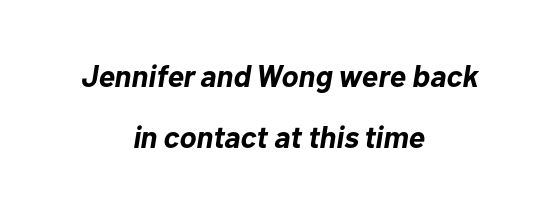
Rule under the text: the space is simply empty. There's an unmistakable incline to the writing here. Compared with a flush-left layout, this one balances lines on the center instead. Nobody touched the tracking dial on this one. A great deal of white space separates one row of letters from the next. Heavy-handed strokes throughout: this text is bold.
